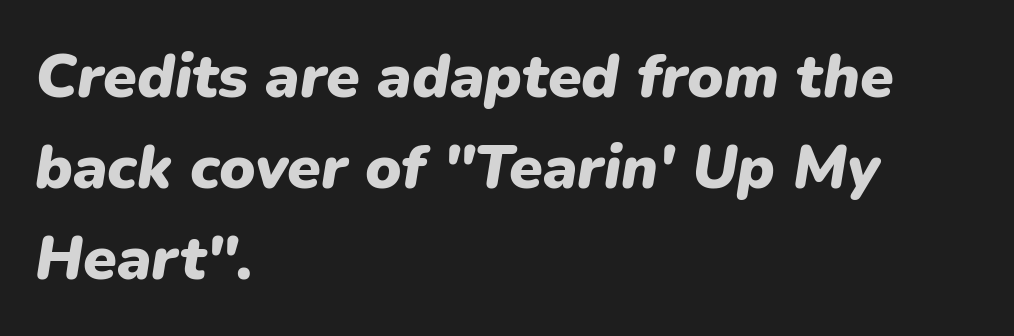
{"italic": "yes", "lean": "right", "slant_degrees": 9, "bold": "yes", "weight": "heavy", "width": "normal", "stroke_contrast": "low", "x_height": "medium", "monospaced": "no", "underline": "no", "align": "left", "line_spacing": "normal", "line_spacing_ratio": 1.49, "letter_spacing": "normal", "letter_spacing_em": 0.0, "glyph_px": 61}
